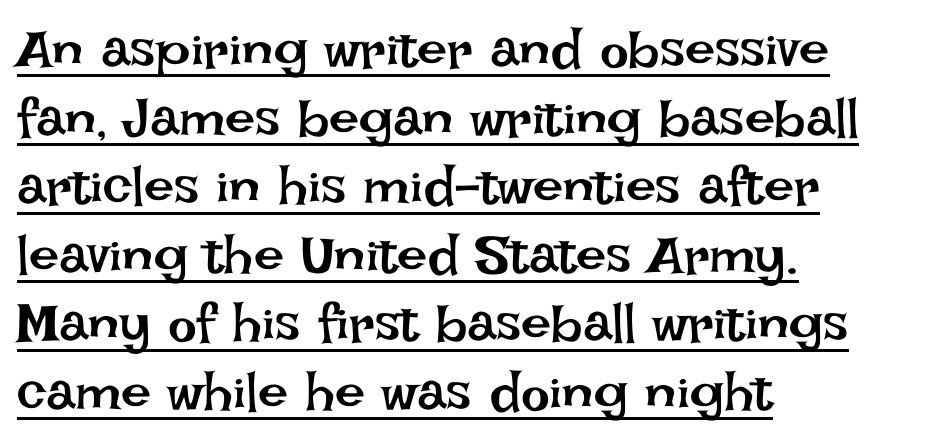
Q: Is the text bold? A: No.
Q: Is the text italic (slanted)? A: No, it is upright.
Q: Is the text underlined? A: Yes.
Q: How is the paragraph aligned? A: Left-aligned.
Q: Is the spacing between letters normal or unusually wide? A: Normal.
Q: Is the spacing between lines tight, normal or loose? A: Normal.
Q: Width (condensed, normal, or wide)? A: Normal.
Q: Stroke contrast? A: Low.
Q: x-height? A: Large.
Q: Monospaced? A: No.
